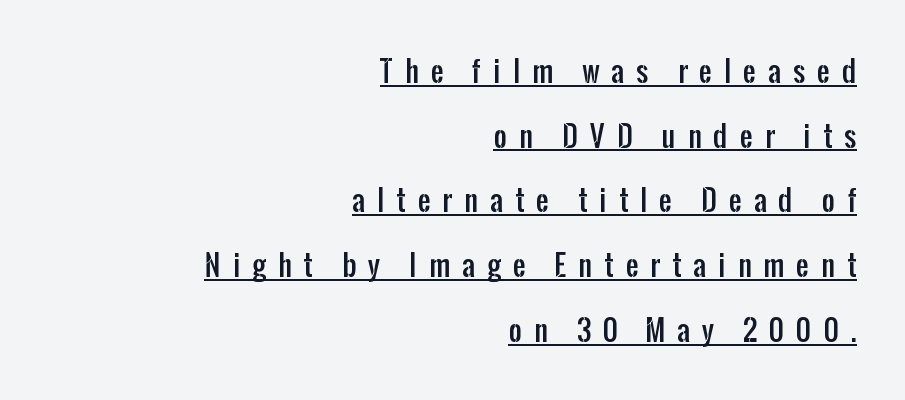
{"serif": "no", "italic": "no", "width": "condensed", "stroke_contrast": "low", "x_height": "medium", "monospaced": "no", "underline": "yes", "align": "right", "line_spacing": "loose", "line_spacing_ratio": 2.31, "letter_spacing": "wide", "letter_spacing_em": 0.44, "glyph_px": 28}
